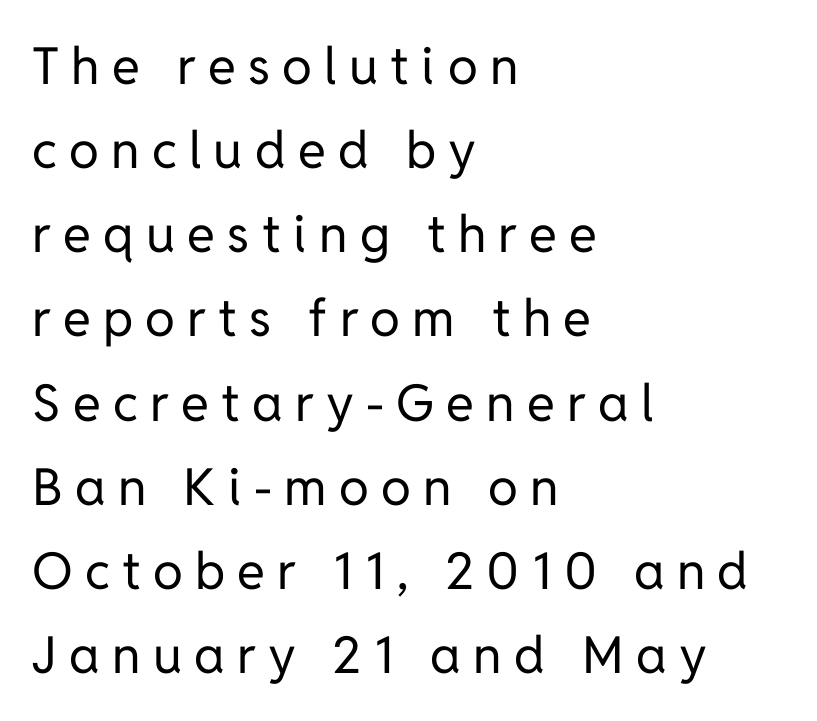
Q: Is the text bold? A: No.
Q: Is the text italic (slanted)? A: No, it is upright.
Q: Is the typeface a serif or a sans-serif typeface? A: Sans-serif.
Q: Is the text underlined? A: No.
Q: How is the paragraph aligned? A: Left-aligned.
Q: Is the spacing between letters normal or unusually wide? A: Unusually wide.
Q: Is the spacing between lines tight, normal or loose? A: Normal.
Q: Width (condensed, normal, or wide)? A: Normal.
Q: Stroke contrast? A: Low.
Q: x-height? A: Medium.
Q: Monospaced? A: No.
